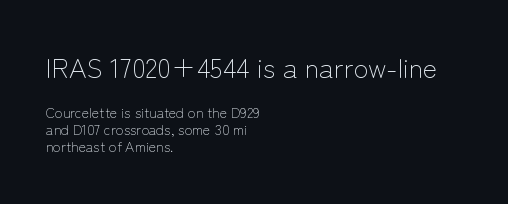
Q: Is the text bold? A: No.
Q: Is the text italic (slanted)? A: No, it is upright.
Q: Is the text underlined? A: No.
Q: How is the paragraph aligned? A: Left-aligned.
Q: Is the spacing between letters normal or unusually wide? A: Normal.
Q: Which block of text is set in a larger size, the first (top) or the second (bottom)? A: The first (top) one.
